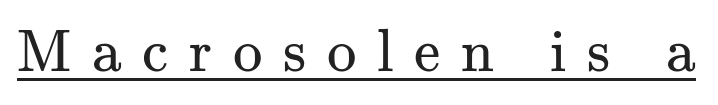
This is underlined copy, the kind a proofreader might mark for attention. Is the letter spacing exaggerated? Yes — the characters are pushed far apart. The characters display serif detailing at their extremities. On a weight scale, this lands at 450 or below. Here the designer chose a conventional face with non-uniform glyph widths.
